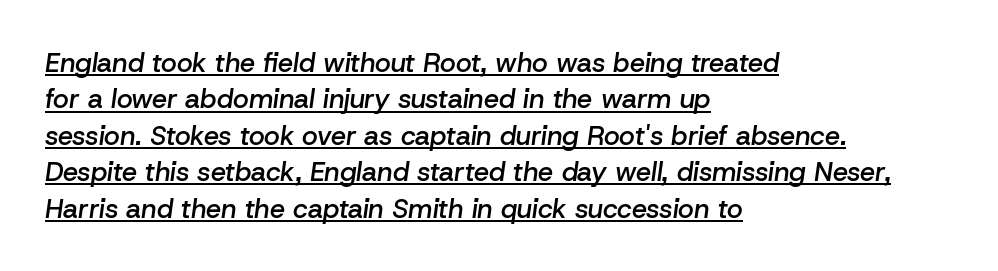
It's the slanting kind of type. Line starts are locked; line ends wander. This rendering leaves character spacing at its baseline value. Whoever set this chose a conventional vertical rhythm. Strokes here are thickened, but only to semibold level.
